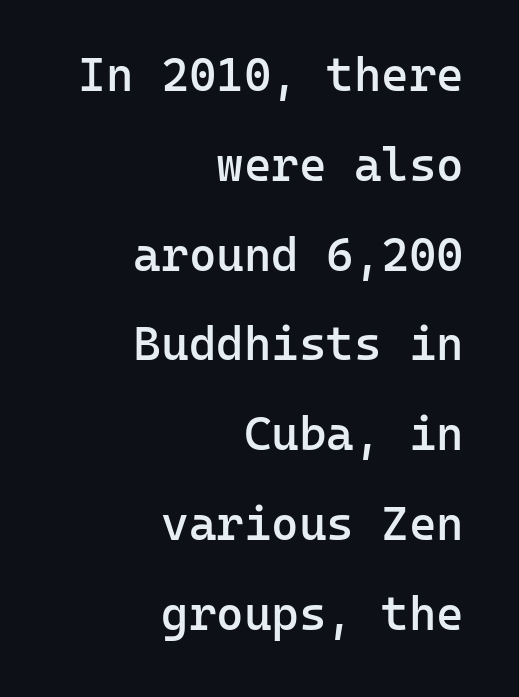
{"serif": "no", "italic": "no", "bold": "semi", "weight": "semibold", "width": "normal", "stroke_contrast": "low", "x_height": "medium", "monospaced": "yes", "underline": "no", "align": "right", "line_spacing": "loose", "line_spacing_ratio": 1.91, "letter_spacing": "normal", "letter_spacing_em": 0.0, "glyph_px": 47}
